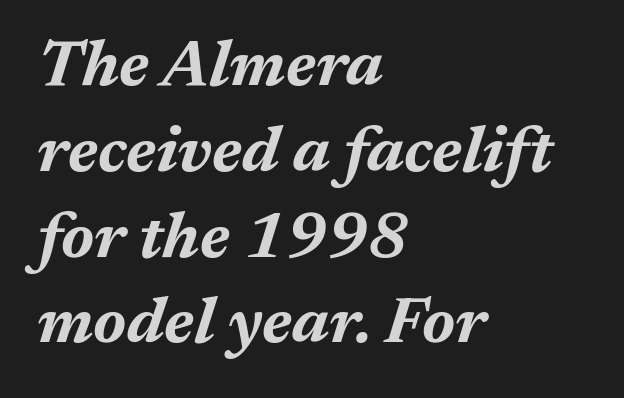
Q: Is the text bold? A: Yes.
Q: Is the text italic (slanted)? A: Yes, it leans right by about 17 degrees.
Q: Is the text underlined? A: No.
Q: How is the paragraph aligned? A: Left-aligned.
Q: Is the spacing between letters normal or unusually wide? A: Normal.
Q: Is the spacing between lines tight, normal or loose? A: Normal.
Q: Width (condensed, normal, or wide)? A: Normal.
Q: Stroke contrast? A: Medium.
Q: x-height? A: Medium.
Q: Monospaced? A: No.
